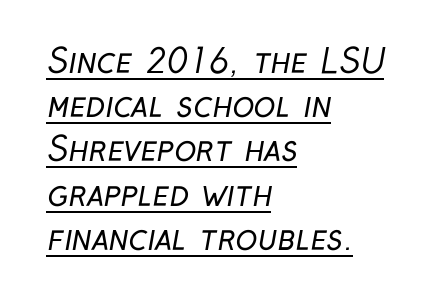
The image shows 33 px regular-weight, condensed sans-serif type; set left-aligned, normal line spacing (1.34x), normal letter spacing, underlined; low stroke contrast and a medium x-height.
